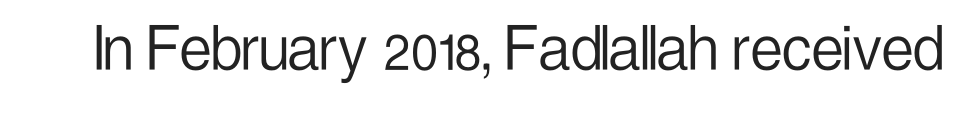
Q: Is the text bold? A: No.
Q: Is the text italic (slanted)? A: No, it is upright.
Q: Is the typeface a serif or a sans-serif typeface? A: Sans-serif.
Q: Is the text underlined? A: No.
Q: Is the spacing between letters normal or unusually wide? A: Normal.
Q: Width (condensed, normal, or wide)? A: Condensed.
Q: Stroke contrast? A: Low.
Q: x-height? A: Medium.
Q: Monospaced? A: No.
